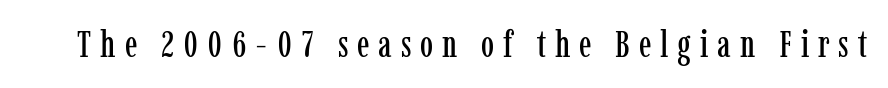
{"serif": "yes", "italic": "no", "width": "condensed", "stroke_contrast": "low", "x_height": "medium", "monospaced": "no", "underline": "no", "letter_spacing": "wide", "letter_spacing_em": 0.24, "glyph_px": 37}
